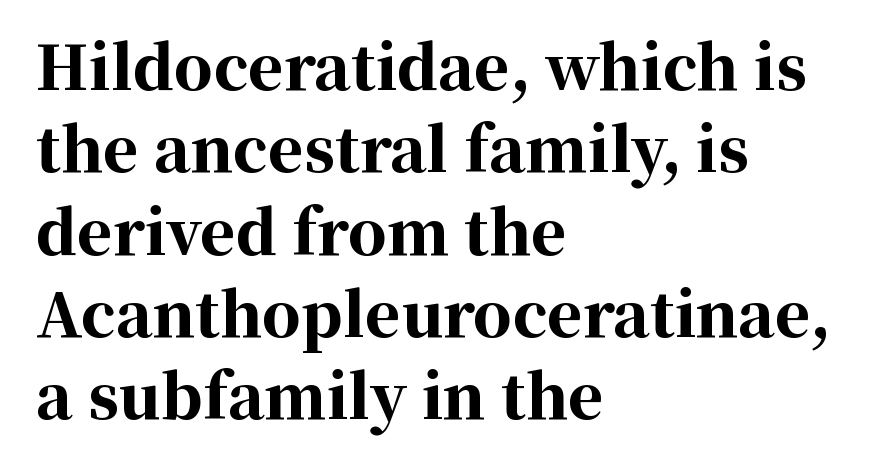
Q: Is the text bold? A: Yes.
Q: Is the text italic (slanted)? A: No, it is upright.
Q: Is the typeface a serif or a sans-serif typeface? A: Serif.
Q: Is the text underlined? A: No.
Q: How is the paragraph aligned? A: Left-aligned.
Q: Is the spacing between letters normal or unusually wide? A: Normal.
Q: Is the spacing between lines tight, normal or loose? A: Normal.
Q: Width (condensed, normal, or wide)? A: Normal.
Q: Stroke contrast? A: High.
Q: x-height? A: Medium.
Q: Monospaced? A: No.
